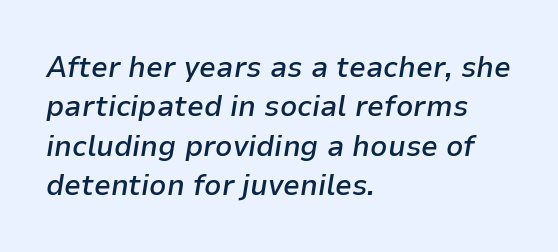
Whoever set this chose a conventional vertical rhythm. The line texture is even and compact thanks to regular tracking. The passage shown leans; its letterforms are oblique. This sample has the flowing, uneven cadence of proportional lettering. Type without underlining. Short and long lines alike share a common starting point at left.
